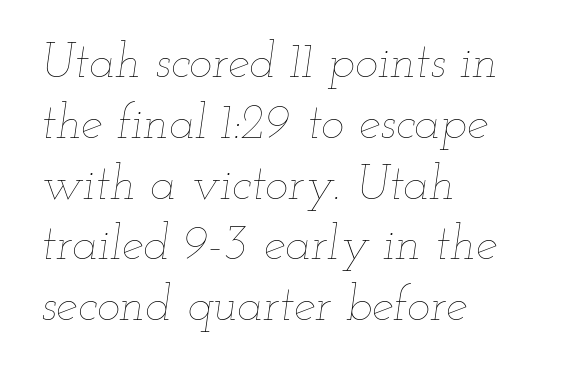
This sample is left-justified, so line endings fall wherever the words run out. The passage shown has conventional tracking throughout. Posture: slanted. Character widths vary here, with narrow letters taking less room than wide ones.
